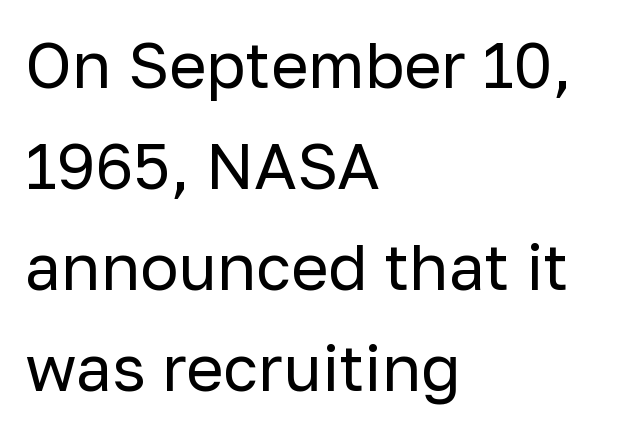
Lines of text with bare space underneath. A typesetter would label this face a sans. A normal amount of white space separates one row of letters from the next. The horizontal fit of the characters is conventional and even. In terms of posture, this sample is upright. Note the varied advance widths — an 'i' is clearly narrower than an 'm'.
